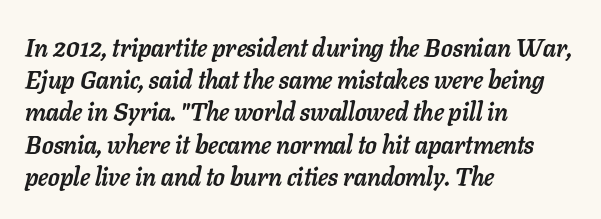
Q: Is the text bold? A: Yes.
Q: Is the text italic (slanted)? A: Yes, it leans right by about 11 degrees.
Q: Is the text underlined? A: No.
Q: How is the paragraph aligned? A: Left-aligned.
Q: Is the spacing between letters normal or unusually wide? A: Normal.
Q: Is the spacing between lines tight, normal or loose? A: Normal.
